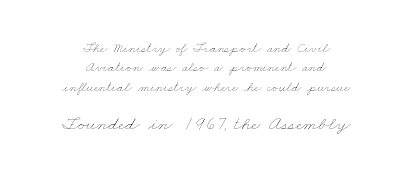
Character size in the trailing block exceeds that of the leading block. The space between consecutive lines is moderate. Weight: not bold — regular or lighter. The face used here is rendered with its standard letterfit.
